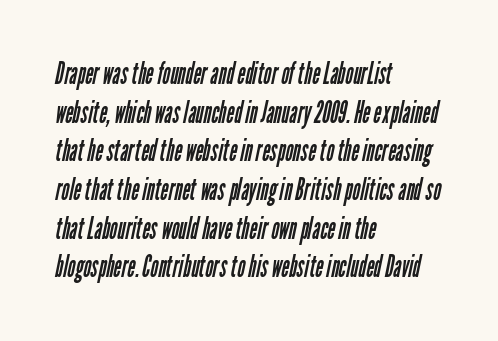
{"serif": "no", "bold": "no", "weight": "regular", "width": "condensed", "stroke_contrast": "low", "x_height": "medium", "monospaced": "no", "underline": "no", "align": "left", "line_spacing": "normal", "line_spacing_ratio": 1.29, "letter_spacing": "normal", "letter_spacing_em": 0.0, "glyph_px": 30}
